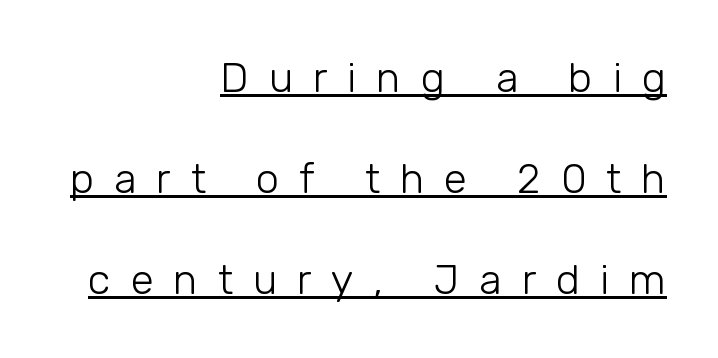
Every character sits straight up, as roman type does. Summary of vertical rhythm: relaxed, with wide interline spacing. A typesetter would call this proportional, since set widths differ per character. Every word sits above its own underline. The font is comparable to plain body text, perhaps lighter. The typesetter chose a ragged-left arrangement here.
